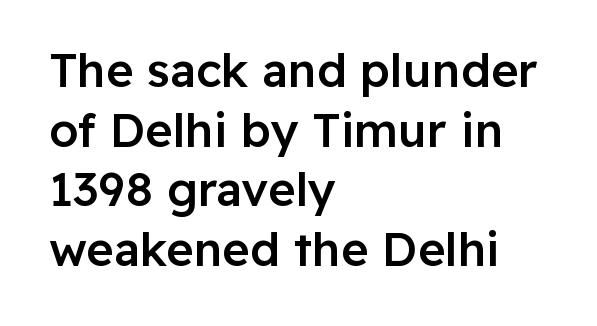
The image shows 47 px semibold sans-serif type, upright; set left-aligned, normal line spacing (1.27x), normal letter spacing, not underlined; low stroke contrast and a medium x-height.
